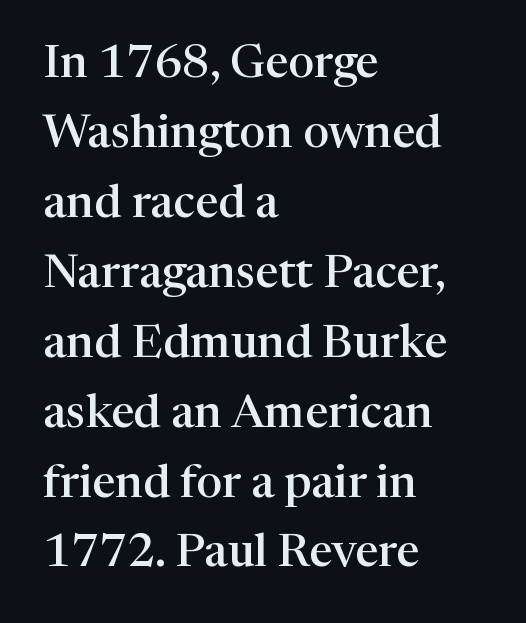
{"serif": "yes", "italic": "no", "bold": "semi", "weight": "semibold", "width": "normal", "stroke_contrast": "high", "x_height": "medium", "monospaced": "no", "underline": "no", "align": "left", "line_spacing": "normal", "line_spacing_ratio": 1.52, "letter_spacing": "normal", "letter_spacing_em": 0.0, "glyph_px": 46}
